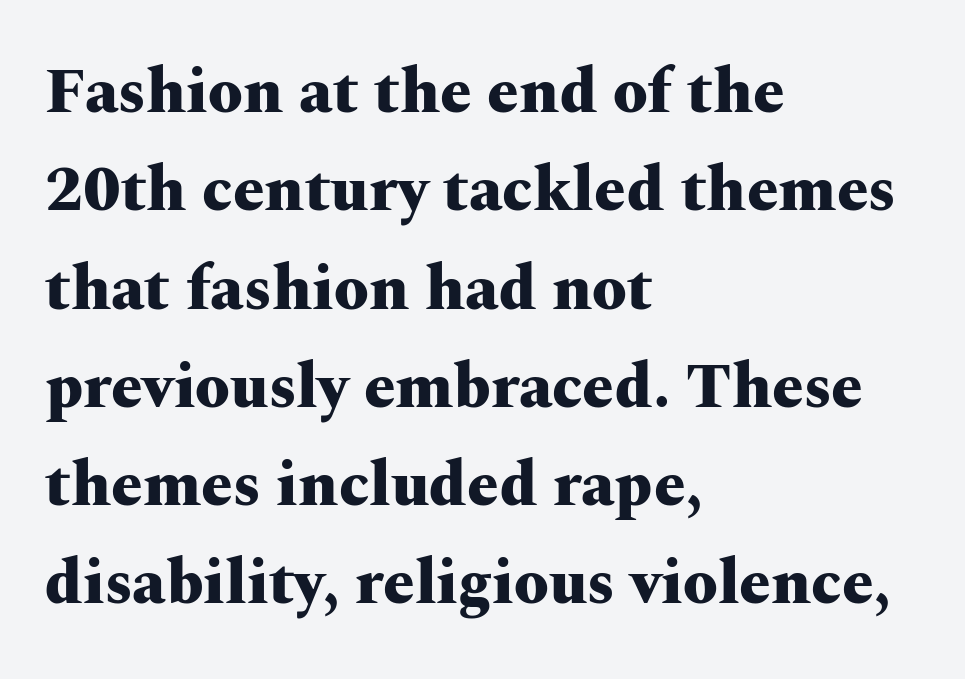
Q: Is the text bold? A: Yes.
Q: Is the text italic (slanted)? A: No, it is upright.
Q: Is the typeface a serif or a sans-serif typeface? A: Serif.
Q: Is the text underlined? A: No.
Q: How is the paragraph aligned? A: Left-aligned.
Q: Is the spacing between letters normal or unusually wide? A: Normal.
Q: Is the spacing between lines tight, normal or loose? A: Normal.
Q: Width (condensed, normal, or wide)? A: Wide.
Q: Stroke contrast? A: Medium.
Q: x-height? A: Medium.
Q: Monospaced? A: No.
